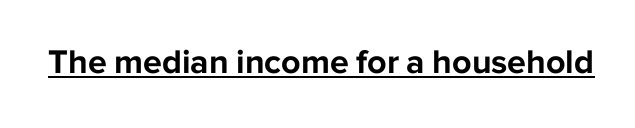
{"serif": "no", "italic": "no", "bold": "yes", "weight": "bold", "width": "normal", "stroke_contrast": "low", "x_height": "medium", "monospaced": "no", "underline": "yes", "letter_spacing": "normal", "letter_spacing_em": 0.0, "glyph_px": 34}
